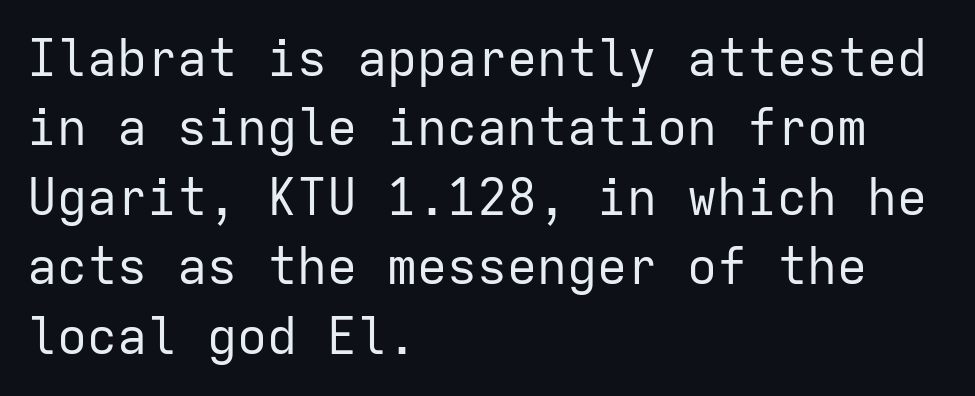
Q: Is the text bold? A: No.
Q: Is the text italic (slanted)? A: No, it is upright.
Q: Is the typeface a serif or a sans-serif typeface? A: Sans-serif.
Q: Is the text underlined? A: No.
Q: How is the paragraph aligned? A: Left-aligned.
Q: Is the spacing between letters normal or unusually wide? A: Normal.
Q: Is the spacing between lines tight, normal or loose? A: Normal.
Q: Width (condensed, normal, or wide)? A: Normal.
Q: Stroke contrast? A: Low.
Q: x-height? A: Medium.
Q: Monospaced? A: Yes.
